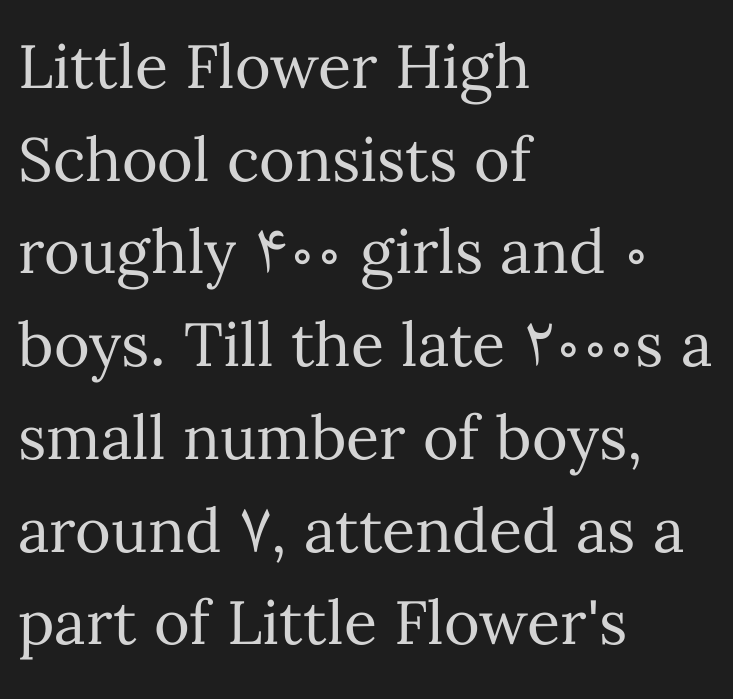
{"italic": "no", "bold": "no", "weight": "regular", "width": "normal", "stroke_contrast": "medium", "x_height": "medium", "monospaced": "no", "underline": "no", "align": "left", "line_spacing": "normal", "line_spacing_ratio": 1.52, "letter_spacing": "normal", "letter_spacing_em": 0.0, "glyph_px": 61}
